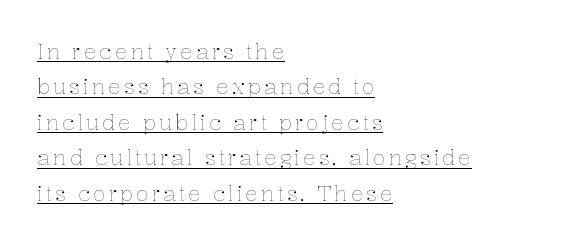
The image shows 21 px text type, upright; set left-aligned, normal line spacing (1.69x), underlined.
